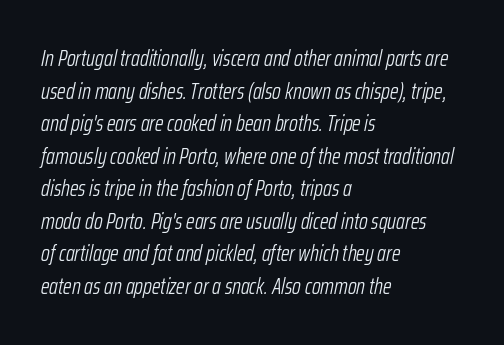
{"italic": "yes", "lean": "right", "slant_degrees": 12, "bold": "no", "underline": "no", "align": "left", "line_spacing": "normal", "line_spacing_ratio": 1.48, "letter_spacing": "normal", "letter_spacing_em": 0.0, "glyph_px": 22}
